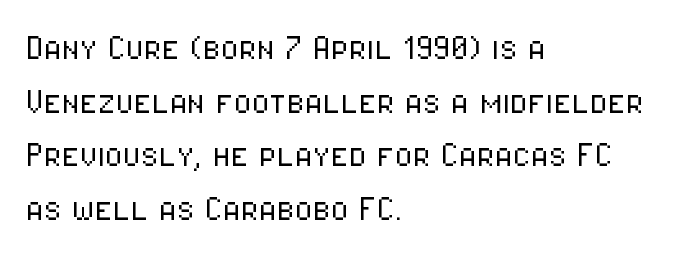
The image shows 41 px light, condensed sans-serif type, upright; set left-aligned, normal line spacing (1.31x), normal letter spacing, not underlined; low stroke contrast and a medium x-height.
